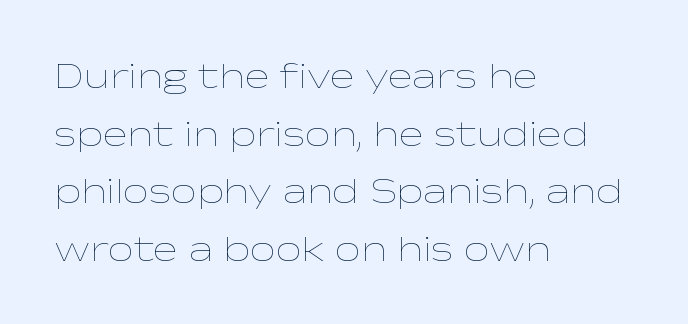
The image shows 37 px thin, wide type, upright; set left-aligned, normal line spacing (1.56x), normal letter spacing, not underlined; low stroke contrast and a medium x-height.
